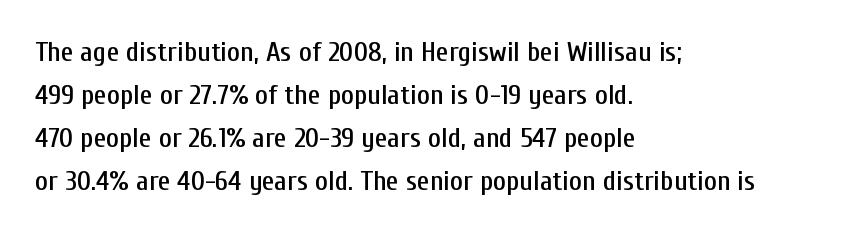
Only glyphs here, with clear space below each row. Unlike italic type, these characters show no tilt at all. A typesetter would label this face a sans. Varying glyph widths throughout — classic text-font behaviour. Short and long lines alike share a common starting point at left.
